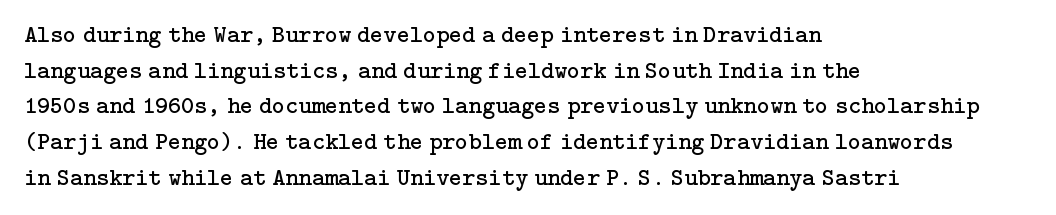
Q: Is the text bold? A: No.
Q: Is the text italic (slanted)? A: No, it is upright.
Q: Is the text underlined? A: No.
Q: How is the paragraph aligned? A: Left-aligned.
Q: Is the spacing between letters normal or unusually wide? A: Normal.
Q: Is the spacing between lines tight, normal or loose? A: Normal.
